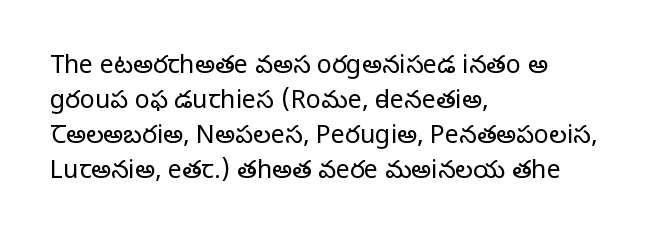
{"italic": "no", "bold": "no", "underline": "no", "align": "left", "line_spacing": "normal", "line_spacing_ratio": 1.4, "letter_spacing": "normal", "letter_spacing_em": 0.0, "glyph_px": 25}
